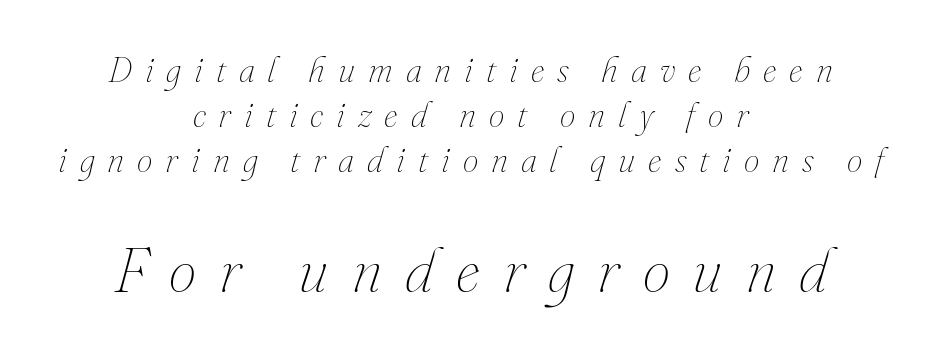
The image shows 62 px thin type, italic (leaning right); set centered, normal line spacing (1.28x), unusually wide letter spacing (+0.37 em), not underlined; the second (bottom) block is 1.77x larger; medium stroke contrast and a small x-height.
